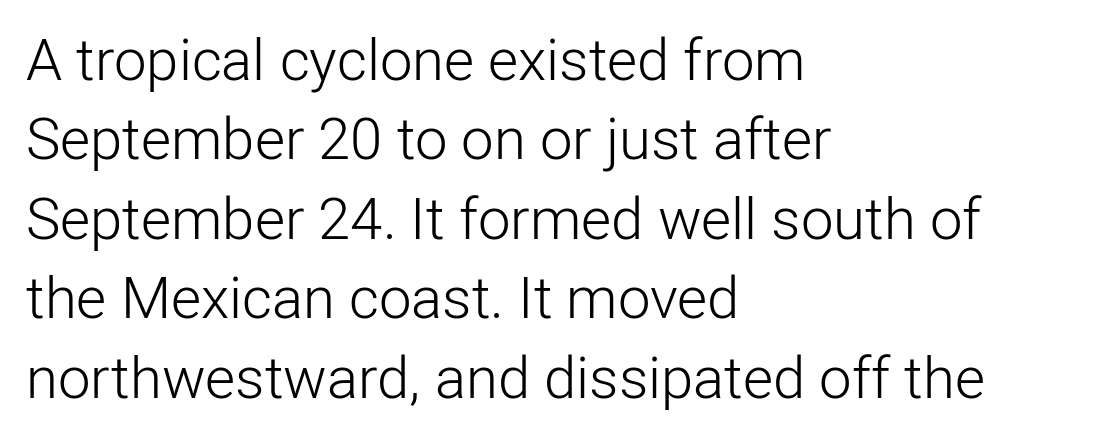
The image shows 58 px light sans-serif type, upright; set left-aligned, normal line spacing (1.37x), normal letter spacing, not underlined; low stroke contrast and a medium x-height.
